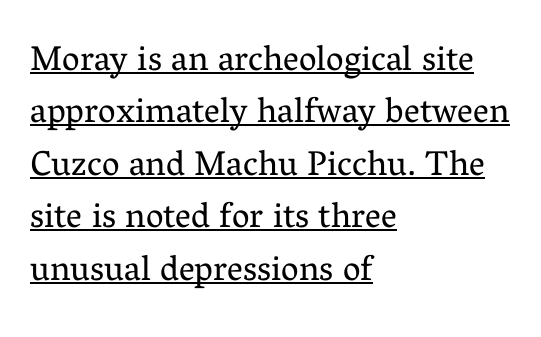
{"serif": "yes", "italic": "no", "bold": "no", "weight": "regular", "width": "normal", "stroke_contrast": "medium", "x_height": "medium", "monospaced": "no", "underline": "yes", "align": "left", "line_spacing": "normal", "line_spacing_ratio": 1.5, "letter_spacing": "normal", "letter_spacing_em": 0.0, "glyph_px": 35}
